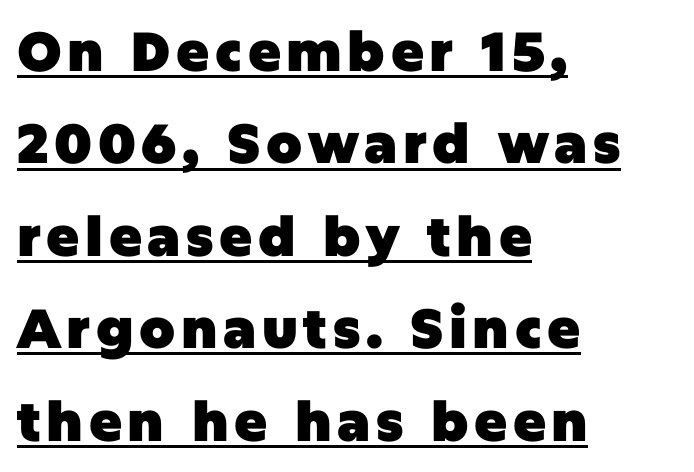
Q: Is the text bold? A: Yes.
Q: Is the text italic (slanted)? A: No, it is upright.
Q: Is the typeface a serif or a sans-serif typeface? A: Sans-serif.
Q: Is the text underlined? A: Yes.
Q: How is the paragraph aligned? A: Left-aligned.
Q: Is the spacing between lines tight, normal or loose? A: Normal.
Q: Width (condensed, normal, or wide)? A: Normal.
Q: Stroke contrast? A: Low.
Q: x-height? A: Large.
Q: Monospaced? A: No.
